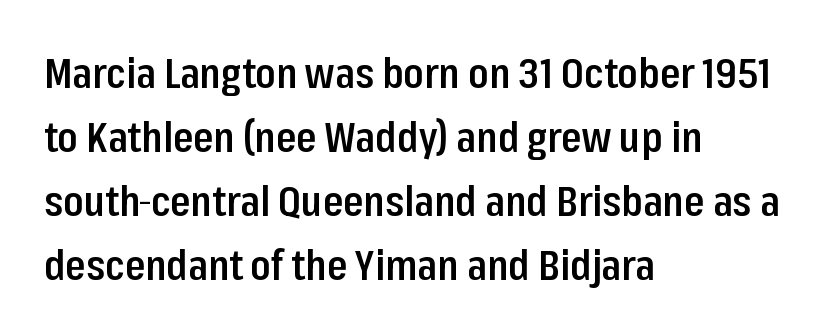
Q: Is the text bold? A: Semi-bold.
Q: Is the text italic (slanted)? A: No, it is upright.
Q: Is the typeface a serif or a sans-serif typeface? A: Sans-serif.
Q: Is the text underlined? A: No.
Q: How is the paragraph aligned? A: Left-aligned.
Q: Is the spacing between letters normal or unusually wide? A: Normal.
Q: Is the spacing between lines tight, normal or loose? A: Normal.
Q: Width (condensed, normal, or wide)? A: Condensed.
Q: Stroke contrast? A: Low.
Q: x-height? A: Medium.
Q: Monospaced? A: No.
